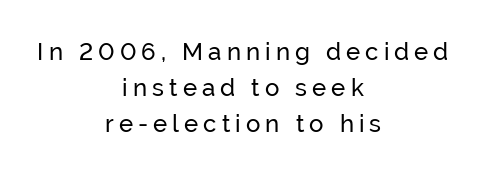
Line spacing here is normal. Notice how the stems are strictly vertical — no italics here. A typesetter would call this heavily tracked-out type. The text block is weighted toward neither margin, spreading evenly from the middle. Descenders are the only things crossing below the line.
